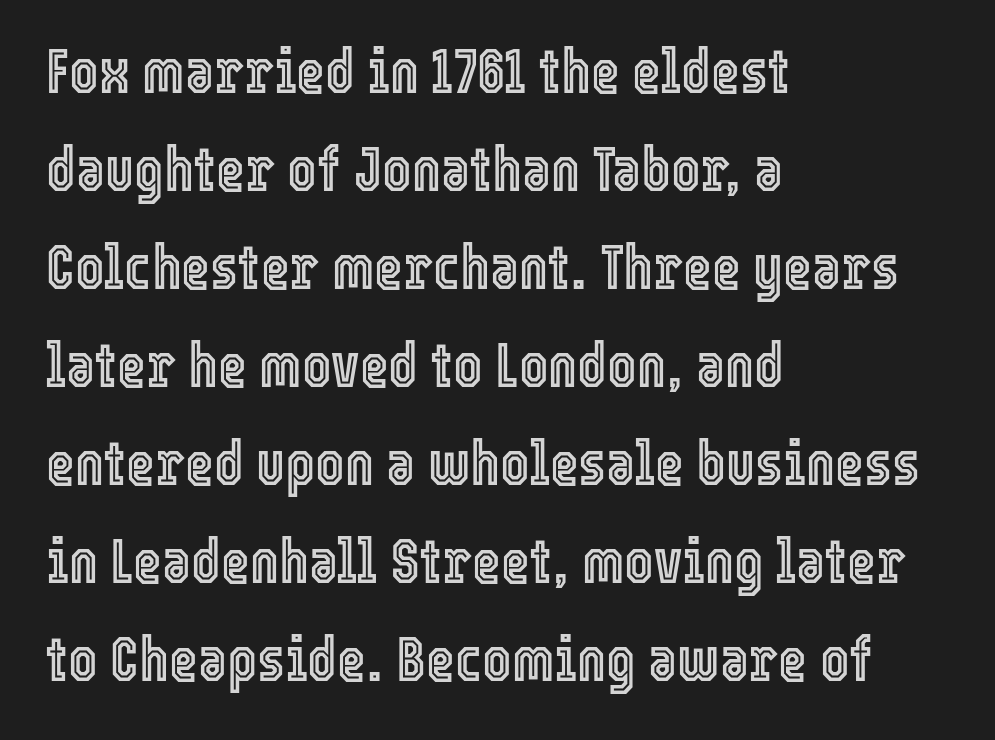
{"italic": "no", "width": "condensed", "x_height": "medium", "monospaced": "no", "underline": "no", "align": "left", "line_spacing": "normal", "line_spacing_ratio": 1.58, "letter_spacing": "normal", "letter_spacing_em": 0.0, "glyph_px": 62}
